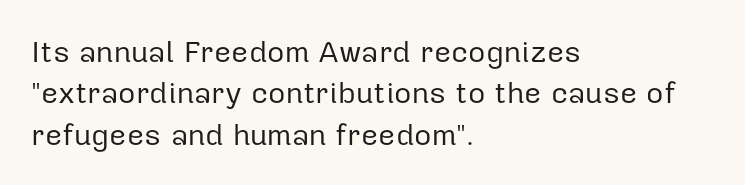
Q: Is the text bold? A: No.
Q: Is the text italic (slanted)? A: No, it is upright.
Q: Is the typeface a serif or a sans-serif typeface? A: Sans-serif.
Q: Is the text underlined? A: No.
Q: How is the paragraph aligned? A: Left-aligned.
Q: Is the spacing between letters normal or unusually wide? A: Normal.
Q: Is the spacing between lines tight, normal or loose? A: Normal.
Q: Width (condensed, normal, or wide)? A: Normal.
Q: Stroke contrast? A: Low.
Q: x-height? A: Medium.
Q: Monospaced? A: No.
